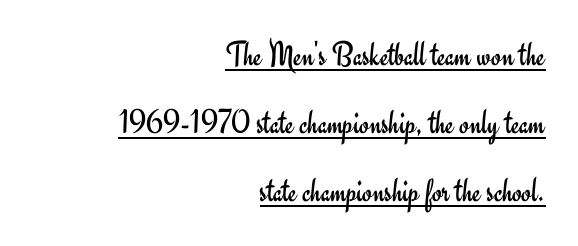
Q: Is the text bold? A: No.
Q: Is the text italic (slanted)? A: Yes.
Q: Is the typeface a serif or a sans-serif typeface? A: Sans-serif.
Q: Is the text underlined? A: Yes.
Q: How is the paragraph aligned? A: Right-aligned.
Q: Is the spacing between letters normal or unusually wide? A: Normal.
Q: Is the spacing between lines tight, normal or loose? A: Loose.
Q: Width (condensed, normal, or wide)? A: Normal.
Q: Stroke contrast? A: Low.
Q: x-height? A: Small.
Q: Monospaced? A: No.
